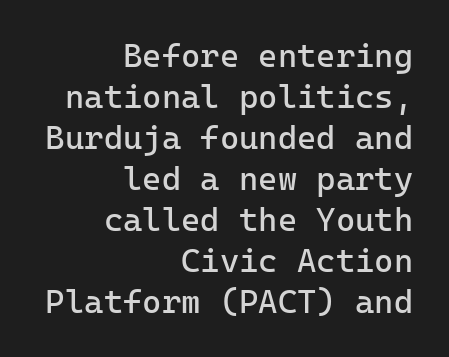
{"serif": "no", "italic": "no", "bold": "no", "weight": "regular", "width": "normal", "stroke_contrast": "low", "x_height": "medium", "underline": "no", "align": "right", "line_spacing_ratio": 1.24, "letter_spacing": "normal", "letter_spacing_em": 0.0, "glyph_px": 33}
